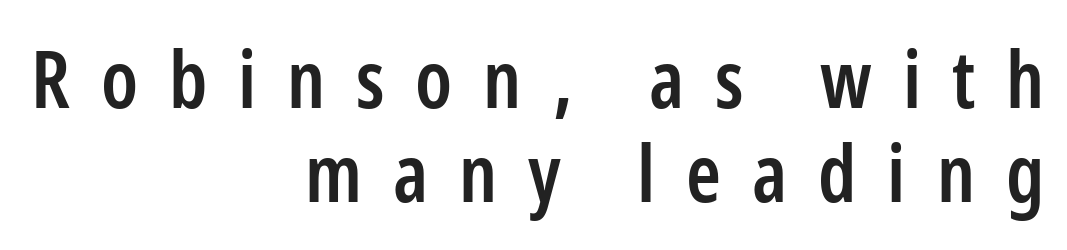
Its strokes are somewhat broadened, the hallmark of semibold type. Character widths vary here, with narrow letters taking less room than wide ones. No feet cap the strokes, marking this as sans-serif type. Right-aligned paragraph, ragged on the left. The letters are spread apart with noticeably loose tracking.
